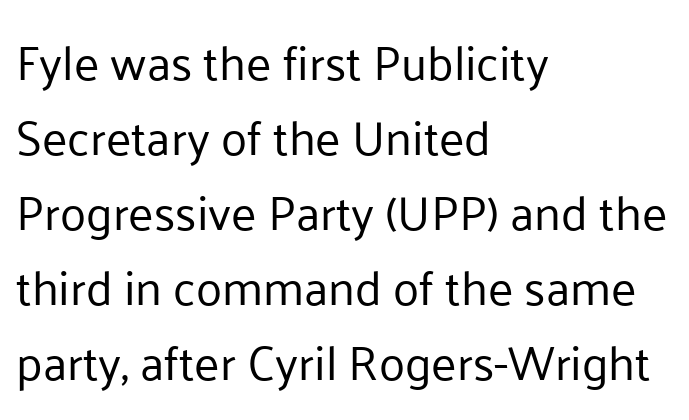
The image shows 48 px regular-weight sans-serif type, upright; set left-aligned, normal line spacing (1.56x), normal letter spacing, not underlined; low stroke contrast and a medium x-height.
